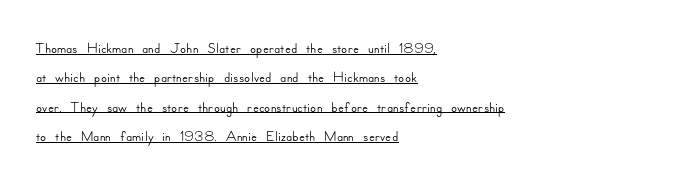
Q: Is the text italic (slanted)? A: No, it is upright.
Q: Is the text underlined? A: Yes.
Q: How is the paragraph aligned? A: Left-aligned.
Q: Is the spacing between letters normal or unusually wide? A: Normal.
Q: Is the spacing between lines tight, normal or loose? A: Normal.
